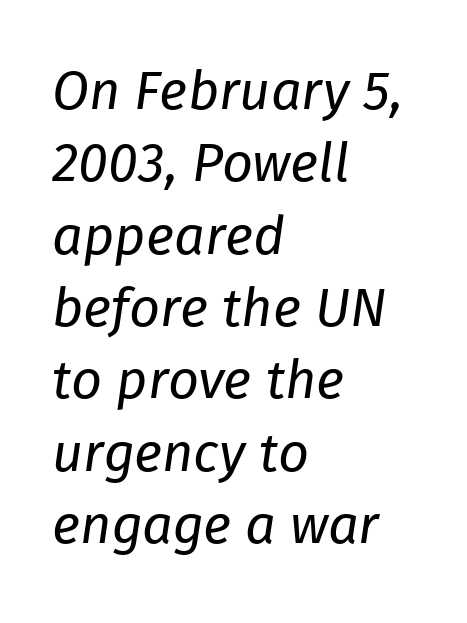
The rendering uses natural spacing where letterforms have individual widths. The font's italic variant was chosen for this text. The lines are quadded left. Does the leading feel generous? No, just average. The baseline area is clear. This rendering leaves character spacing at its baseline value.
